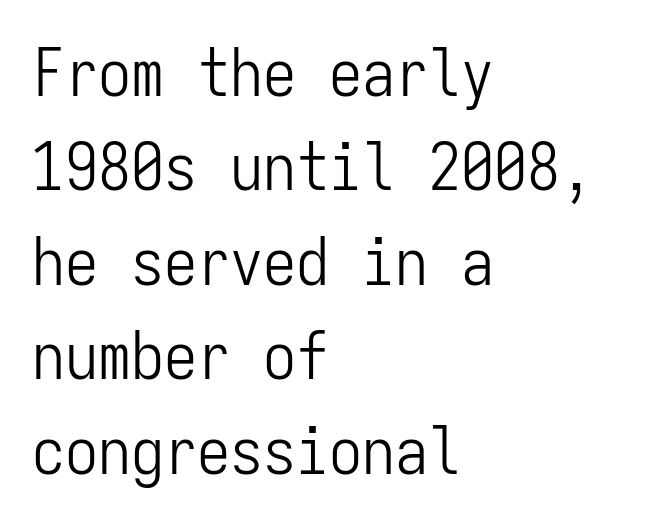
{"serif": "no", "italic": "no", "bold": "no", "weight": "light", "width": "condensed", "stroke_contrast": "low", "x_height": "medium", "monospaced": "yes", "underline": "no", "align": "left", "line_spacing": "normal", "line_spacing_ratio": 1.43, "letter_spacing": "normal", "letter_spacing_em": 0.0, "glyph_px": 66}
